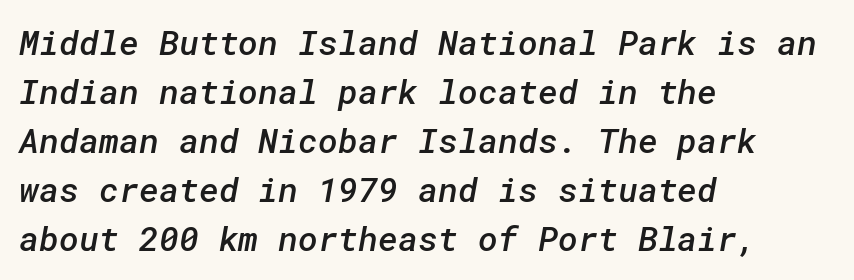
{"serif": "no", "bold": "semi", "weight": "semibold", "width": "normal", "stroke_contrast": "low", "x_height": "medium", "underline": "no", "align": "left", "line_spacing": "normal", "line_spacing_ratio": 1.44, "letter_spacing": "normal", "letter_spacing_em": 0.0, "glyph_px": 34}
